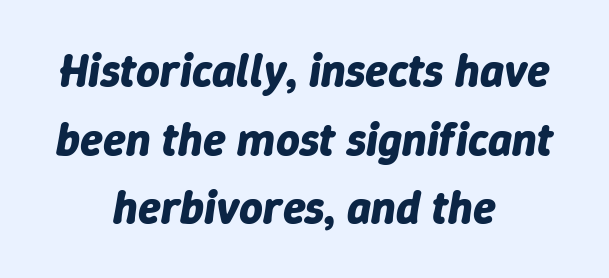
The rendering keeps characters at their native spacing. Does the weight exceed regular? Yes, all the way to bold. The glyphs look as if they've been sheared to an angle. If you folded the block vertically in half, each line would mirror itself in length.
